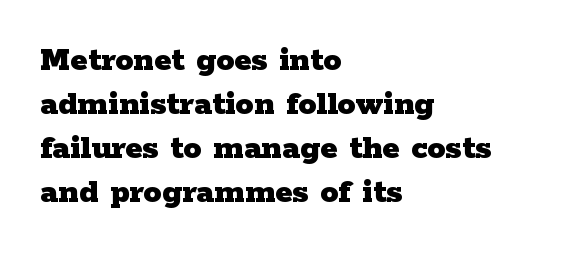
{"serif": "yes", "italic": "no", "bold": "yes", "weight": "heavy", "width": "wide", "stroke_contrast": "low", "x_height": "medium", "monospaced": "no", "underline": "no", "align": "left", "line_spacing_ratio": 1.22, "letter_spacing": "normal", "letter_spacing_em": 0.0, "glyph_px": 36}
